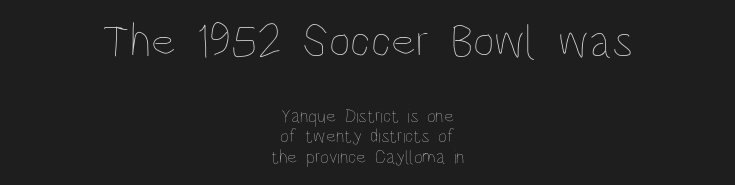
Q: Is the text bold? A: No.
Q: Is the text italic (slanted)? A: No, it is upright.
Q: Is the text underlined? A: No.
Q: How is the paragraph aligned? A: Centered.
Q: Is the spacing between letters normal or unusually wide? A: Normal.
Q: Is the spacing between lines tight, normal or loose? A: Tight.
Q: Which block of text is set in a larger size, the first (top) or the second (bottom)? A: The first (top) one.
Q: Width (condensed, normal, or wide)? A: Condensed.
Q: Stroke contrast? A: Low.
Q: x-height? A: Large.
Q: Monospaced? A: No.
